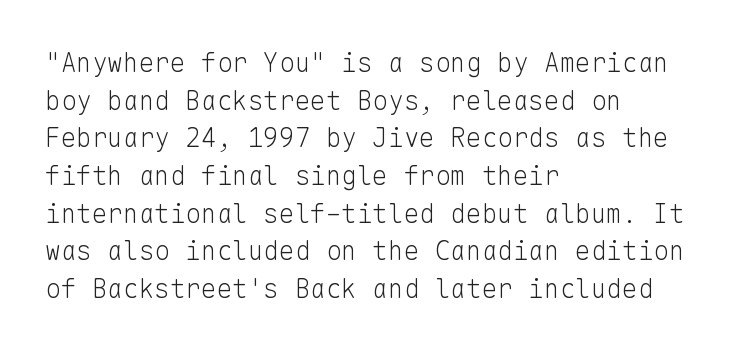
This sample is left-justified, so line endings fall wherever the words run out. Short note: letters normally spaced. These lines were composed using upright roman letters. Nothing heavy about these letters — not bold at all. The glyphs are unaccompanied by any horizontal stroke below them. Quick note: interline space is typical.
